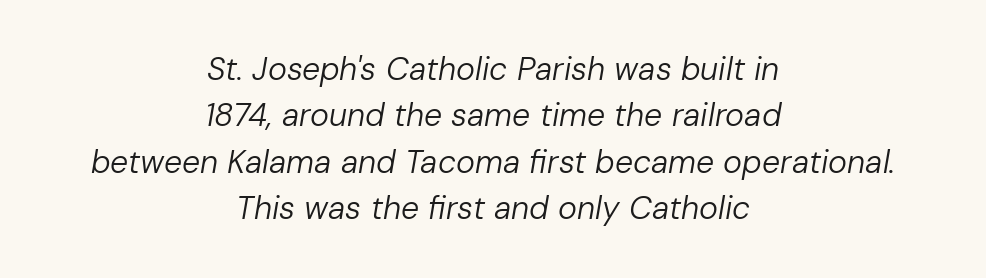
The image shows 32 px regular-weight type, italic (leaning right); set centered, normal line spacing (1.45x), normal letter spacing, not underlined; low stroke contrast and a medium x-height.
